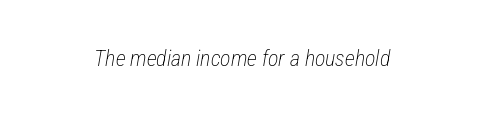
Q: Is the text bold? A: No.
Q: Is the text italic (slanted)? A: Yes, it leans right by about 12 degrees.
Q: Is the text underlined? A: No.
Q: Is the spacing between letters normal or unusually wide? A: Normal.
